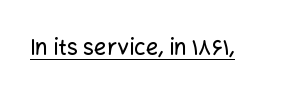
Q: Is the text italic (slanted)? A: No, it is upright.
Q: Is the text underlined? A: Yes.
Q: Is the spacing between letters normal or unusually wide? A: Normal.
